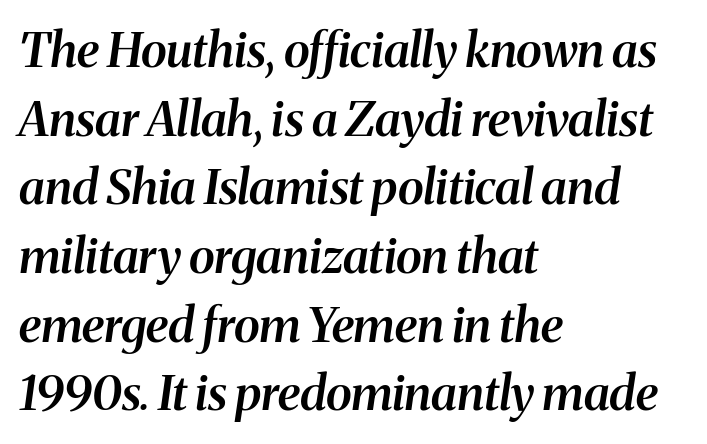
The image shows 48 px semibold serif type, italic (leaning right); set left-aligned, normal line spacing (1.43x), normal letter spacing, not underlined; medium stroke contrast and a medium x-height.
